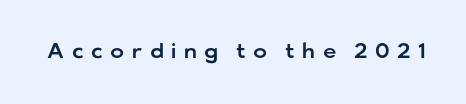
There is plenty of visible air inserted between adjacent glyphs. Check under the words: just untouched page. Posture: upright roman.
